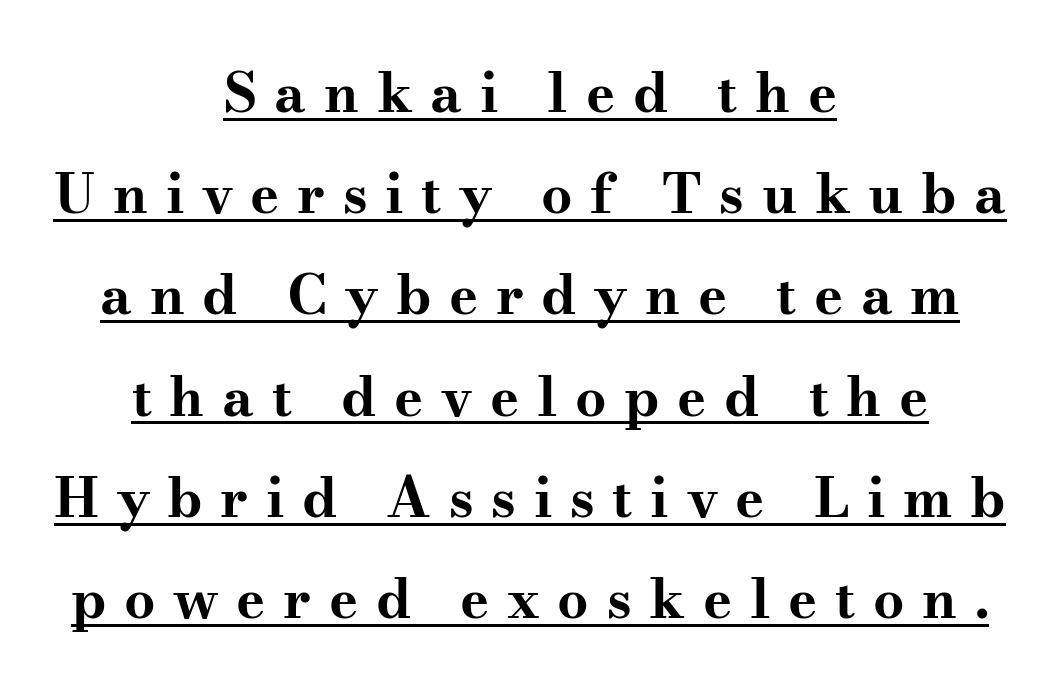
Inter-character spacing is expanded well beyond the font's built-in metrics. Each letter keeps its own natural width here, so spacing adapts to shape. The string is rendered with underlining switched on. The font is running at its bold setting. The text block is weighted toward neither margin, spreading evenly from the middle. Rendered with straight, roman letterforms.
